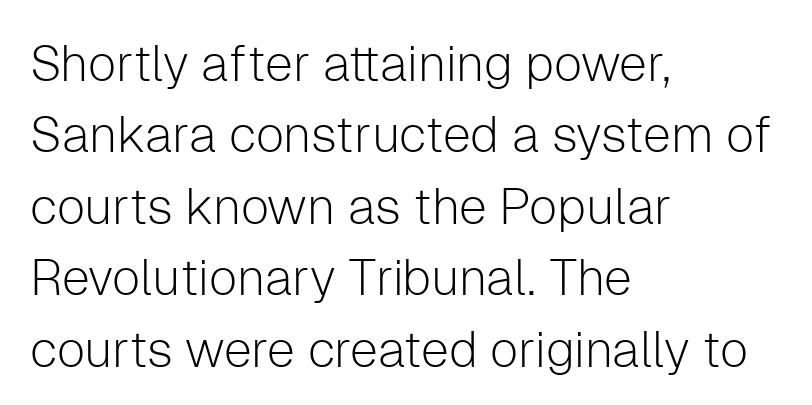
The image shows 50 px light sans-serif type, upright; set left-aligned, normal line spacing (1.43x), normal letter spacing, not underlined; low stroke contrast and a medium x-height.
